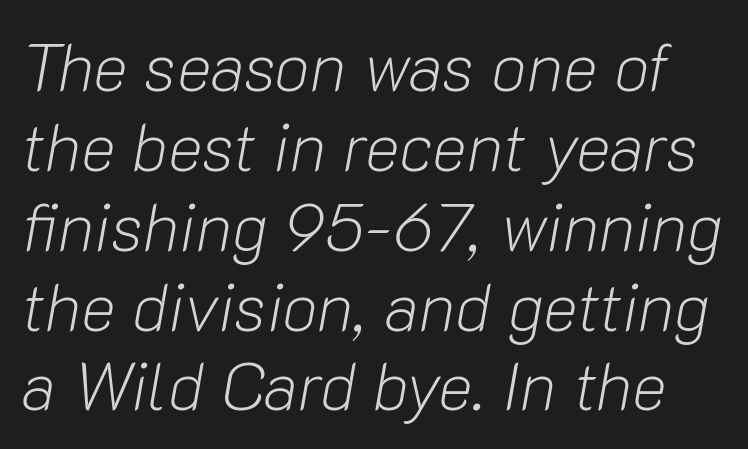
The image shows 66 px light type, italic (leaning right); set line spacing 1.21x, normal letter spacing, not underlined; low stroke contrast and a medium x-height.
